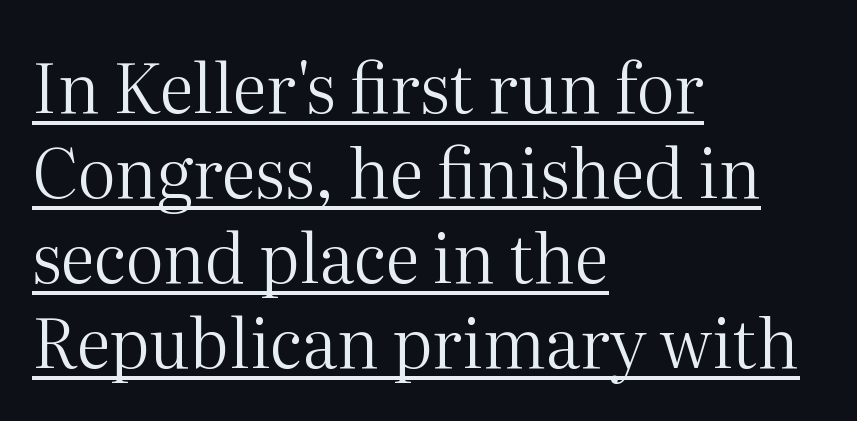
A light-to-regular cut is what we see here. Posture: upright roman. The passage shown is underscored from start to finish. The tracking reads as untouched default to a designer's eye. Baseline-to-baseline distance is the conventional proportion of letter height.
